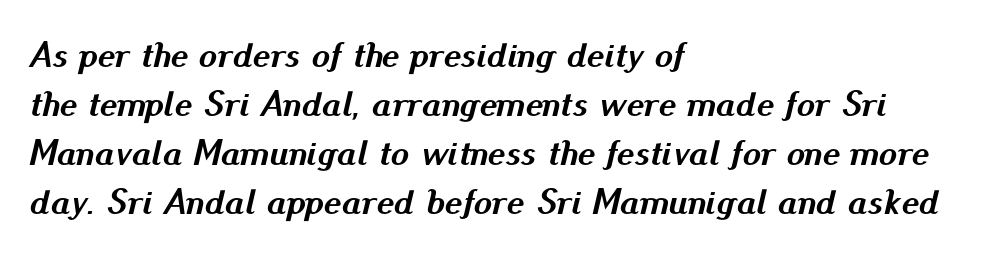
{"italic": "yes", "lean": "right", "slant_degrees": 13, "bold": "yes", "weight": "semibold", "width": "normal", "stroke_contrast": "medium", "x_height": "small", "monospaced": "no", "underline": "no", "align": "left", "line_spacing": "normal", "line_spacing_ratio": 1.32, "letter_spacing": "normal", "letter_spacing_em": 0.0, "glyph_px": 37}
